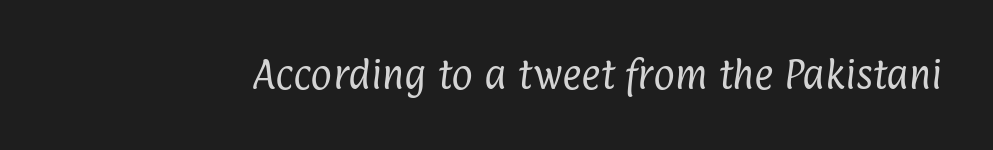
Q: Is the text bold? A: No.
Q: Is the typeface a serif or a sans-serif typeface? A: Sans-serif.
Q: Is the text underlined? A: No.
Q: Is the spacing between letters normal or unusually wide? A: Normal.
Q: Width (condensed, normal, or wide)? A: Condensed.
Q: Stroke contrast? A: Low.
Q: x-height? A: Medium.
Q: Monospaced? A: No.
